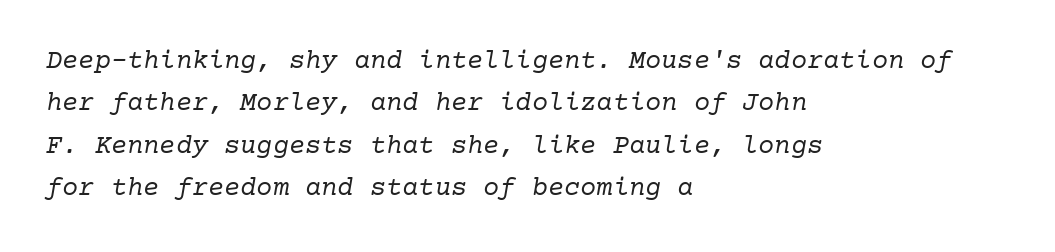
Q: Is the text bold? A: No.
Q: Is the text italic (slanted)? A: Yes, it leans right by about 10 degrees.
Q: Is the text underlined? A: No.
Q: How is the paragraph aligned? A: Left-aligned.
Q: Is the spacing between letters normal or unusually wide? A: Normal.
Q: Is the spacing between lines tight, normal or loose? A: Normal.
